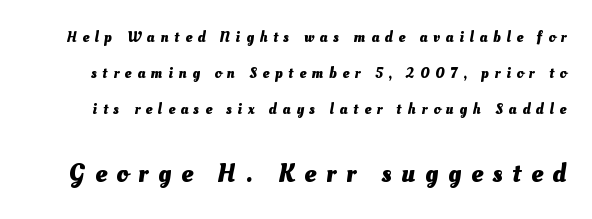
The image shows 26 px bold type; set loose line spacing (2.41x), unusually wide letter spacing (+0.38 em), not underlined; the second (bottom) block is 1.73x larger.
